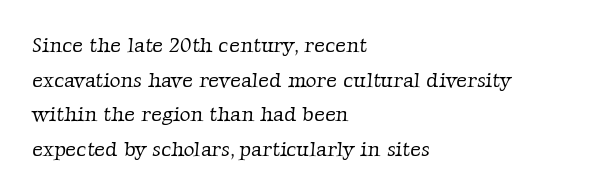
{"bold": "no", "underline": "no", "align": "left", "line_spacing": "normal", "line_spacing_ratio": 1.65, "letter_spacing": "normal", "letter_spacing_em": 0.0, "glyph_px": 21}
